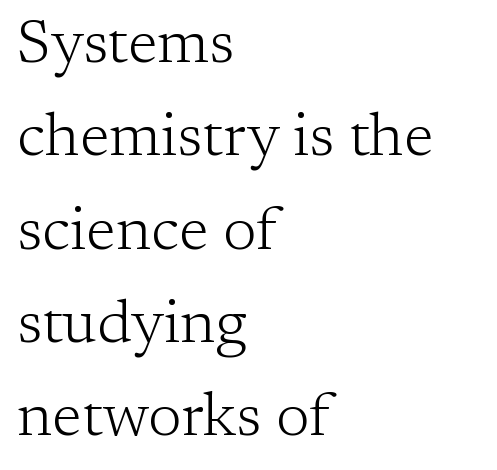
The glyphs in this specimen are seriffed. Spacing verdict: proportional, widths tailored to each character. This is the regular roman posture of the typeface. Glyph-to-glyph distance matches everyday printed text. Unmarked baselines from the first word to the last. The rendering uses a moderate line-height, typical for paragraphs.
